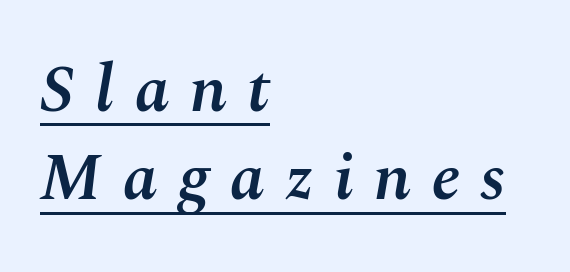
The lines sit at an ordinary, default distance from one another. Firm but not heavy-handed strokes: this text is semibold. Casual observation: everything's shoved over to the left. Characters are canted at an angle relative to the baseline's perpendicular.
